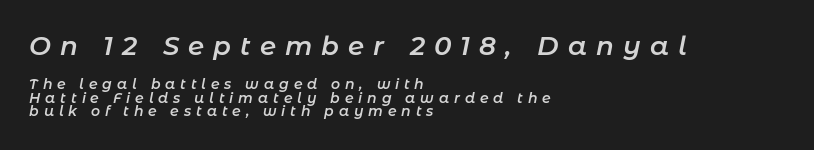
Check under the words: just untouched page. Caption: semibold face, moderately heavy strokes. The whole block is typeset with a tilt. Each new line begins almost immediately beneath the previous one. Top chunk: large. Bottom chunk: small.
